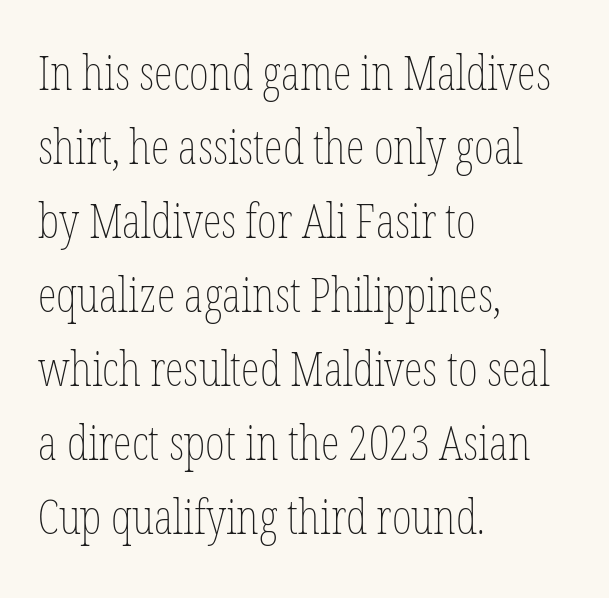
The rendering keeps characters at their native spacing. If you drew a line through each stem, it would be perfectly vertical. The rendering uses natural spacing where letterforms have individual widths. The paragraph shown leans on its left margin.
